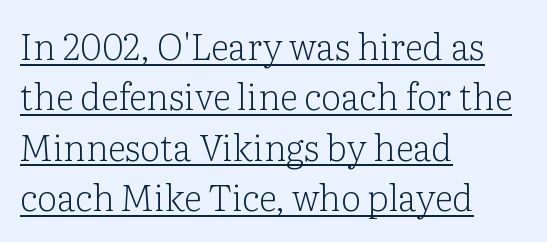
Q: Is the text bold? A: No.
Q: Is the text italic (slanted)? A: No, it is upright.
Q: Is the typeface a serif or a sans-serif typeface? A: Serif.
Q: Is the text underlined? A: Yes.
Q: How is the paragraph aligned? A: Left-aligned.
Q: Is the spacing between letters normal or unusually wide? A: Normal.
Q: Is the spacing between lines tight, normal or loose? A: Normal.
Q: Width (condensed, normal, or wide)? A: Normal.
Q: Stroke contrast? A: Low.
Q: x-height? A: Medium.
Q: Monospaced? A: No.
